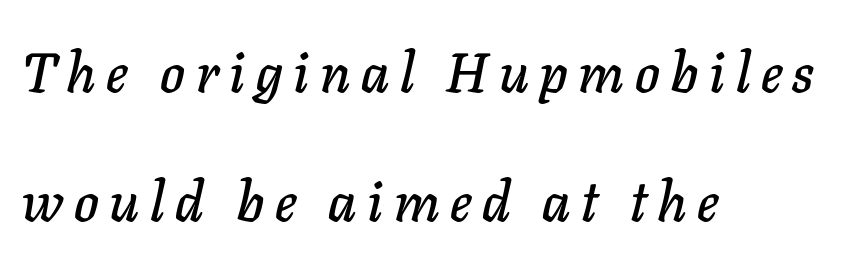
The image shows 56 px text type, italic (leaning right); set left-aligned, loose line spacing (2.31x), not underlined; low stroke contrast and a medium x-height.
